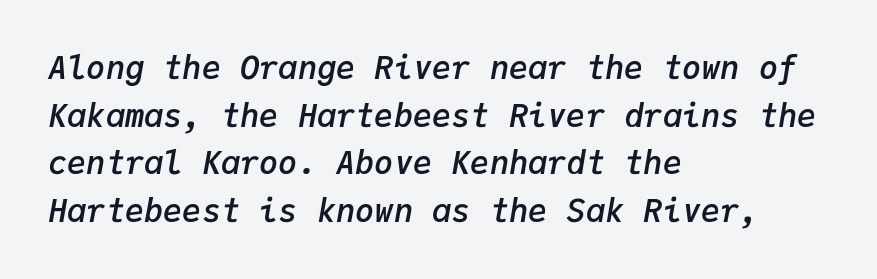
Emphasis-style slanted type is in use. Only glyphs here, with clear space below each row. Every character here occupies the same horizontal width, giving the sample a typewriter-like rhythm. A typesetter would call this leading conventional body-copy spacing. The type is set solid horizontally, with unmodified tracking. Slightly chunky letters — semibold, I'd say, not full bold.
